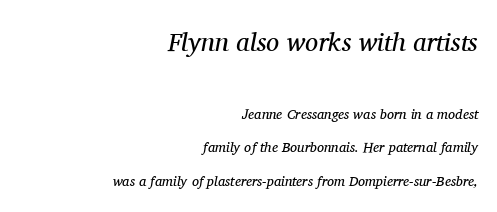
Here the glyphs are tracked normally, forming tight word shapes. The vertical gap from one line to the next is large. Designer's note — italics engaged. Horizontally, the lines are justified to the trailing edge only. Unmarked baselines from the first word to the last. Is the stroke heavy? The answer is a plain regular-or-lighter.
